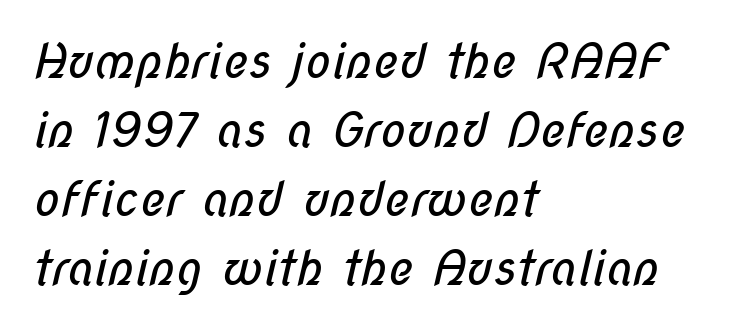
The image shows 48 px regular-weight, condensed sans-serif type; set left-aligned, normal line spacing (1.44x), normal letter spacing, not underlined; low stroke contrast and a medium x-height.
